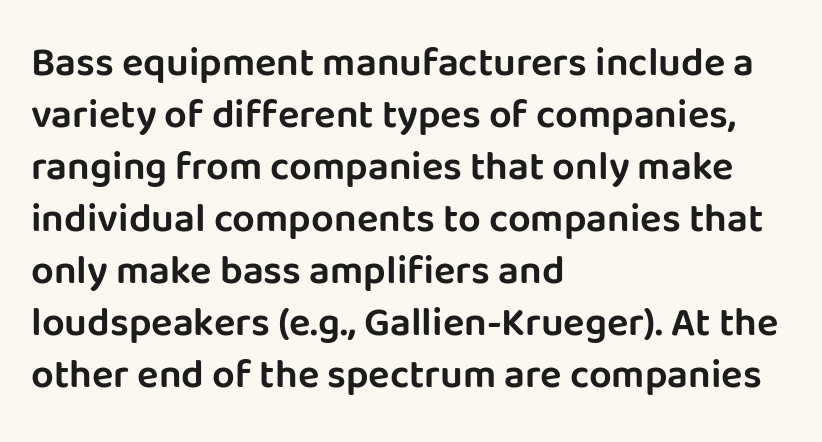
What stands out about the letter spacing? Nothing — it is the standard amount. Proportional: the letters do not fall into vertical columns. Letters rest on an invisible, unmarked baseline. These lines stack with their left ends in a neat column. No italicization has been applied; the sample stays upright. Note: no serifs on the glyphs.
